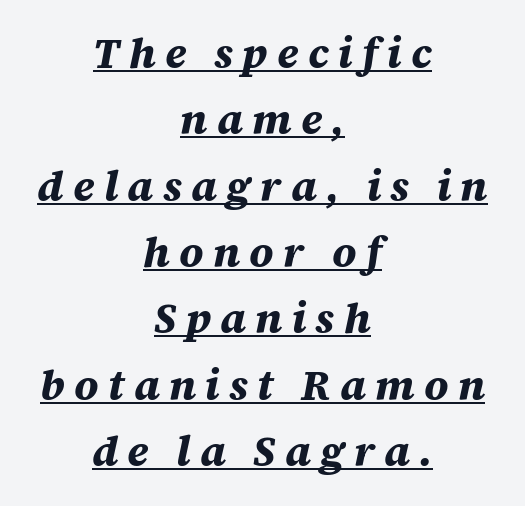
{"italic": "yes", "lean": "right", "slant_degrees": 12, "bold": "yes", "weight": "bold", "width": "normal", "stroke_contrast": "medium", "x_height": "large", "monospaced": "no", "underline": "yes", "align": "center", "line_spacing": "normal", "line_spacing_ratio": 1.58, "letter_spacing": "wide", "letter_spacing_em": 0.22, "glyph_px": 42}
